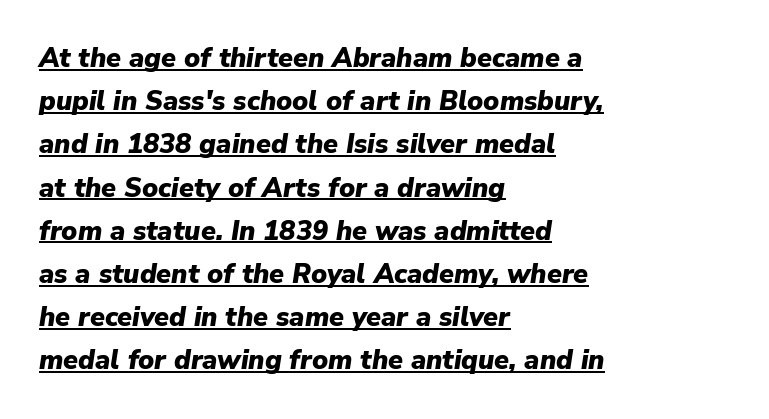
{"italic": "yes", "lean": "right", "slant_degrees": 9, "bold": "yes", "underline": "yes", "align": "left", "line_spacing": "normal", "line_spacing_ratio": 1.6, "letter_spacing": "normal", "letter_spacing_em": 0.0, "glyph_px": 27}
